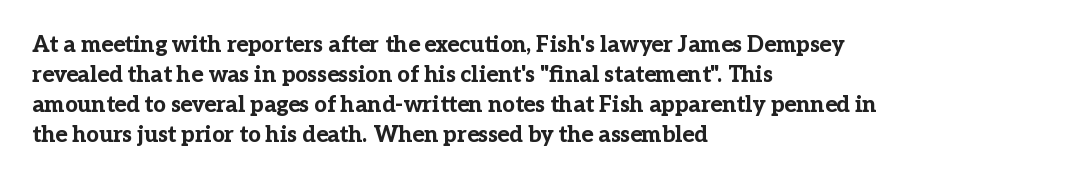
{"italic": "no", "bold": "yes", "underline": "no", "align": "left", "line_spacing": "normal", "line_spacing_ratio": 1.37, "letter_spacing": "normal", "letter_spacing_em": 0.0, "glyph_px": 22}
